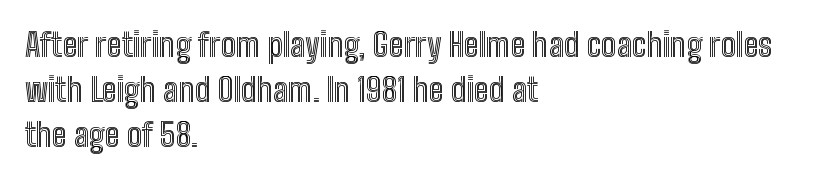
Each new line begins a customary step beneath the previous one. Notice how the passage keeps a crisp vertical edge on the left only. Only glyphs here, with clear space below each row. The line texture is even and compact thanks to regular tracking.
